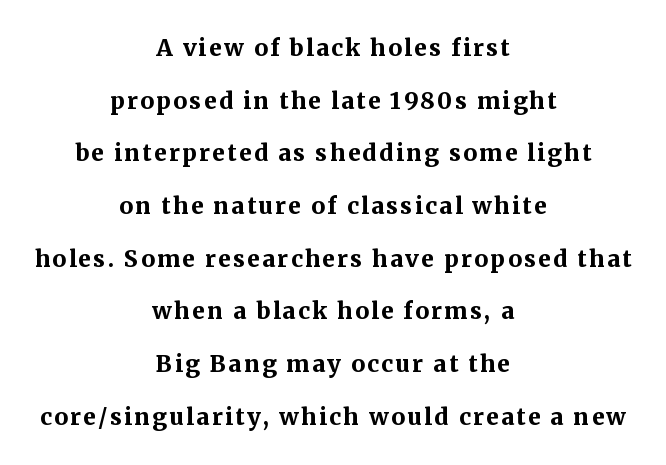
Does the lettering tilt? It doesn't — this is upright. The lines in this sample share a center point and differ in where they start and stop. No word sits above an underline. Notice the wide empty band between every row — that's loose leading.
